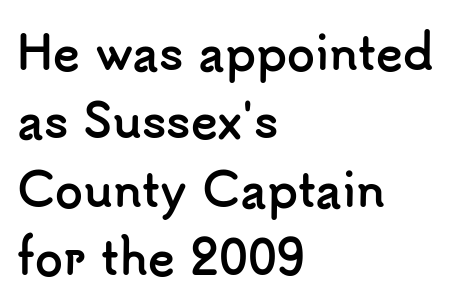
The image shows 45 px semibold sans-serif type, upright; set left-aligned, normal line spacing (1.52x), normal letter spacing, not underlined; low stroke contrast and a small x-height.
